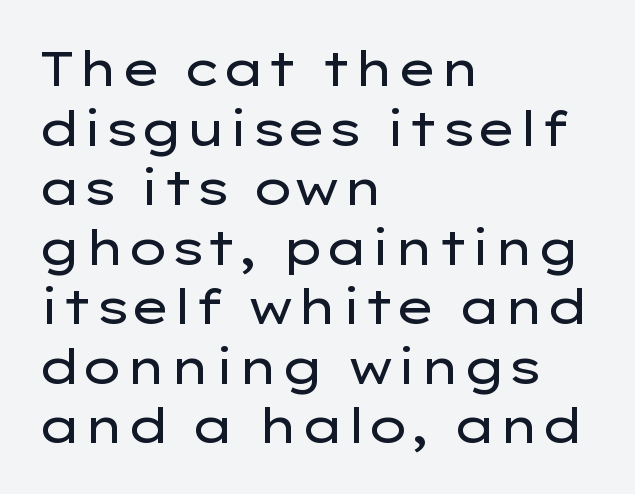
Q: Is the text bold? A: No.
Q: Is the text italic (slanted)? A: No, it is upright.
Q: Is the typeface a serif or a sans-serif typeface? A: Sans-serif.
Q: Is the text underlined? A: No.
Q: How is the paragraph aligned? A: Left-aligned.
Q: Is the spacing between letters normal or unusually wide? A: Normal.
Q: Width (condensed, normal, or wide)? A: Wide.
Q: Stroke contrast? A: Low.
Q: x-height? A: Medium.
Q: Monospaced? A: No.
